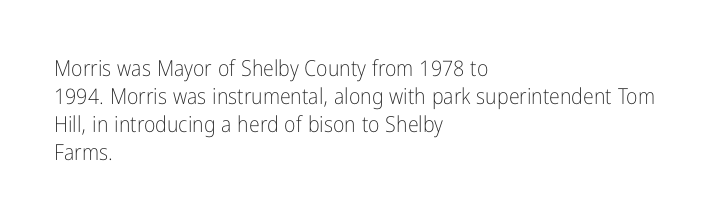
No extra ink here — the face is not bold. Students, observe: this is what conventionally led text looks like. Visually the block forms a straight wall on the left and a jagged coastline on the right. Clear beneath every line of the passage.
